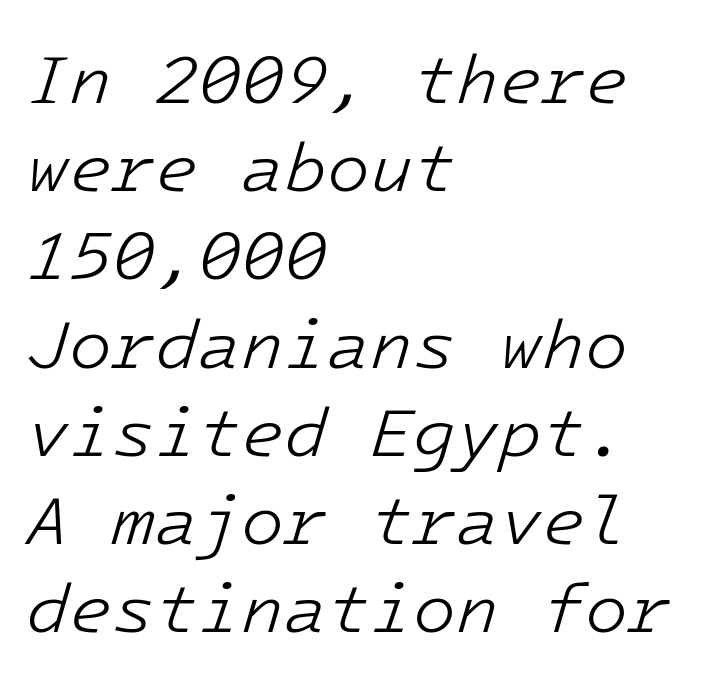
{"italic": "yes", "lean": "right", "slant_degrees": 16, "bold": "no", "weight": "light", "width": "normal", "stroke_contrast": "low", "x_height": "medium", "underline": "no", "align": "left", "line_spacing": "normal", "line_spacing_ratio": 1.26, "letter_spacing": "normal", "letter_spacing_em": 0.0, "glyph_px": 70}
